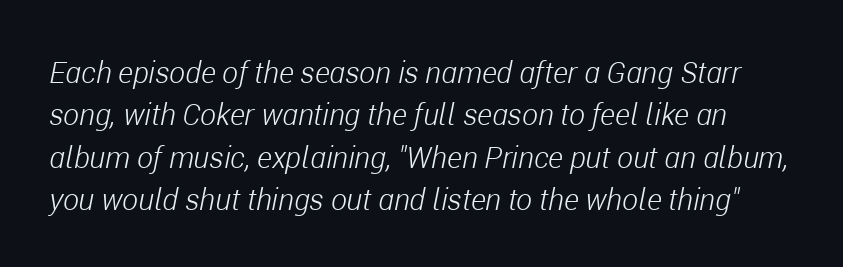
The image shows 30 px light, condensed type, italic (leaning right); set normal line spacing (1.41x), normal letter spacing, not underlined; low stroke contrast and a medium x-height.
